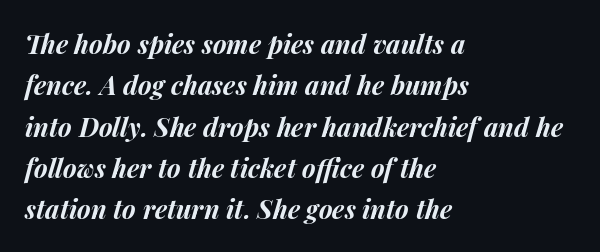
The strip under each line holds only bare page. The passage shown leans; its letterforms are oblique. You could call the tracking neutral — neither tight nor loose. Does the weight exceed regular? Yes, all the way to bold. If you drew a ruler down the left edge, every line would touch it. Interline gaps are of average width in this sample.
